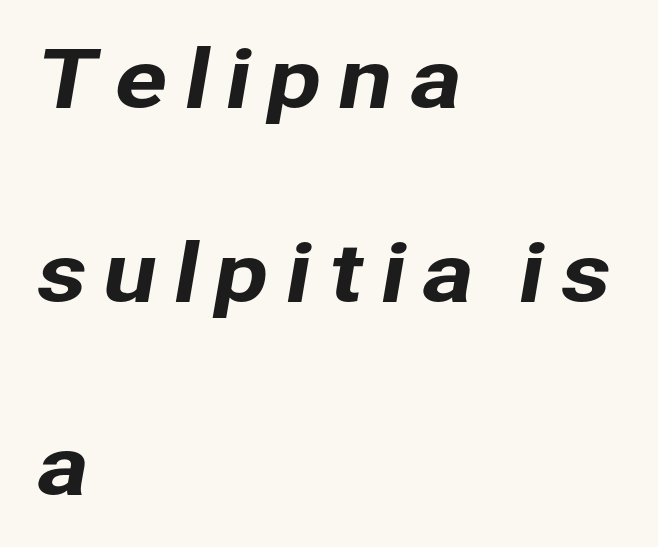
{"serif": "no", "width": "normal", "stroke_contrast": "low", "x_height": "medium", "monospaced": "no", "underline": "no", "align": "left", "line_spacing": "loose", "line_spacing_ratio": 2.42, "glyph_px": 80}
